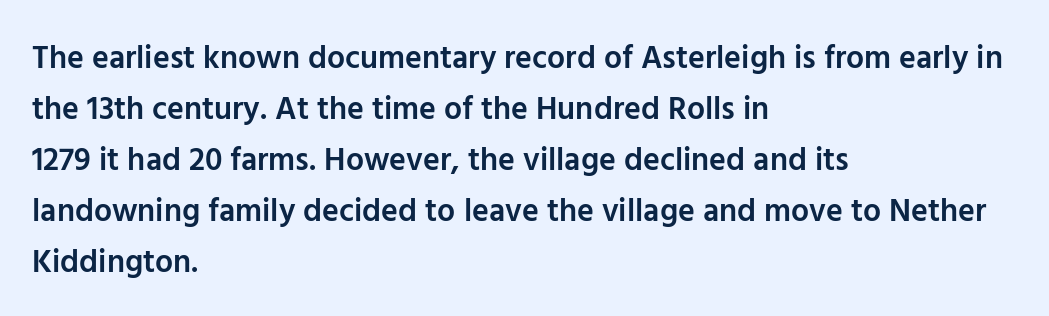
{"serif": "no", "italic": "no", "bold": "semi", "weight": "semibold", "width": "normal", "stroke_contrast": "low", "x_height": "medium", "monospaced": "no", "underline": "no", "align": "left", "line_spacing": "normal", "line_spacing_ratio": 1.59, "letter_spacing": "normal", "letter_spacing_em": 0.0, "glyph_px": 32}
